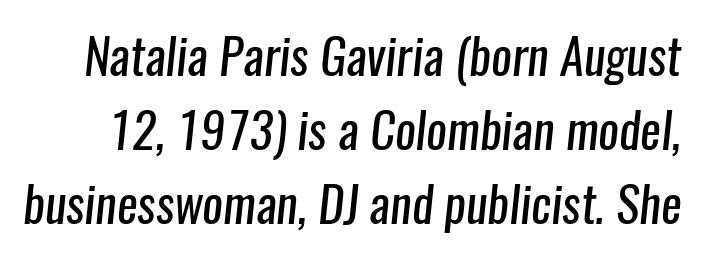
Q: Is the text bold? A: No.
Q: Is the typeface a serif or a sans-serif typeface? A: Sans-serif.
Q: Is the text underlined? A: No.
Q: Is the spacing between letters normal or unusually wide? A: Normal.
Q: Is the spacing between lines tight, normal or loose? A: Normal.
Q: Width (condensed, normal, or wide)? A: Condensed.
Q: Stroke contrast? A: Low.
Q: x-height? A: Medium.
Q: Monospaced? A: No.
